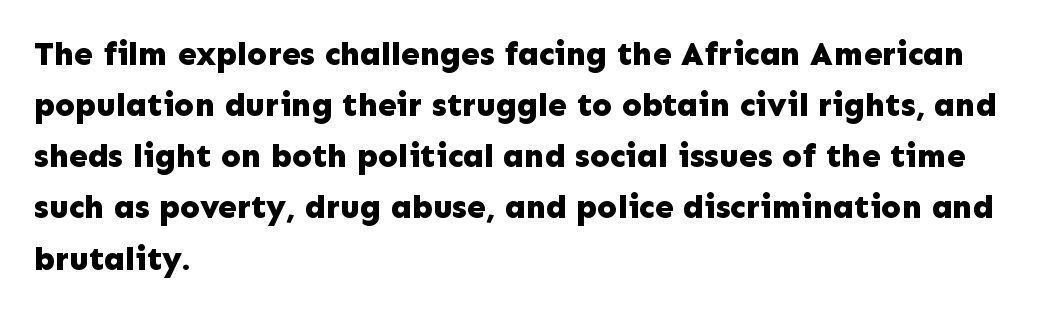
The image shows 33 px bold sans-serif type, upright; set left-aligned, normal line spacing (1.55x), normal letter spacing, not underlined; low stroke contrast and a medium x-height.
